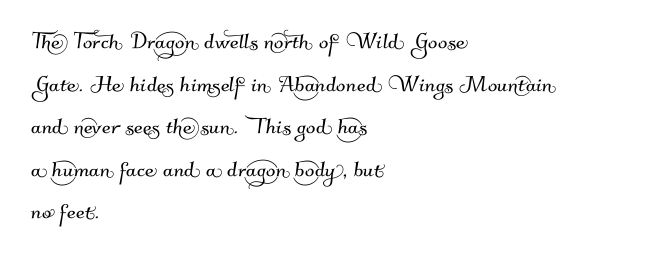
Q: Is the typeface a serif or a sans-serif typeface? A: Sans-serif.
Q: Is the text underlined? A: No.
Q: How is the paragraph aligned? A: Left-aligned.
Q: Is the spacing between letters normal or unusually wide? A: Normal.
Q: Is the spacing between lines tight, normal or loose? A: Normal.
Q: Width (condensed, normal, or wide)? A: Normal.
Q: Stroke contrast? A: Medium.
Q: x-height? A: Small.
Q: Monospaced? A: No.
